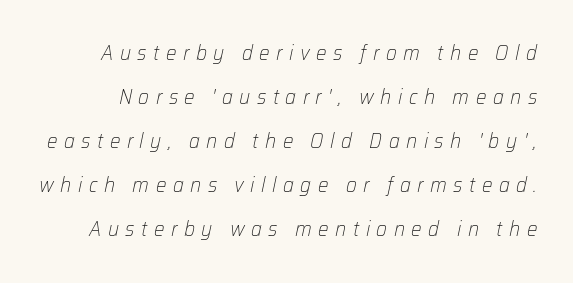
Between one letter and the next there's a generous, obvious gap. Descenders are the only things crossing below the line. Line spacing here is loose. Emphasis-style slanted type is in use.
